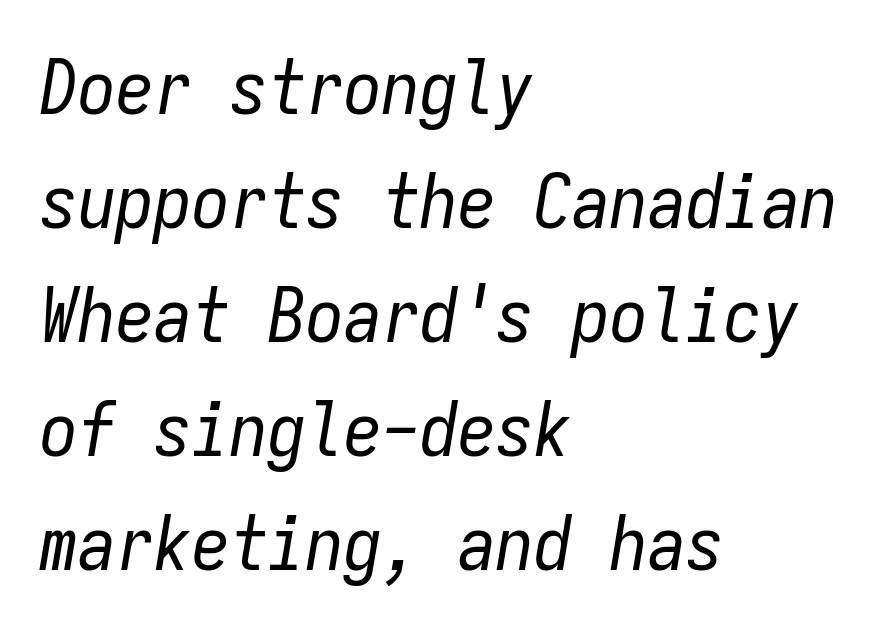
Q: Is the text bold? A: No.
Q: Is the text italic (slanted)? A: Yes, it leans right by about 9 degrees.
Q: Is the text underlined? A: No.
Q: How is the paragraph aligned? A: Left-aligned.
Q: Is the spacing between letters normal or unusually wide? A: Normal.
Q: Is the spacing between lines tight, normal or loose? A: Normal.
Q: Width (condensed, normal, or wide)? A: Condensed.
Q: Stroke contrast? A: Low.
Q: x-height? A: Medium.
Q: Monospaced? A: Yes.
